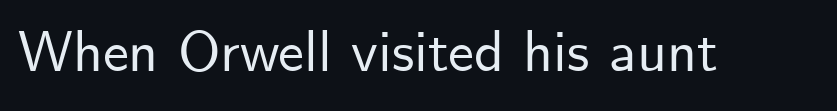
Q: Is the text italic (slanted)? A: No, it is upright.
Q: Is the typeface a serif or a sans-serif typeface? A: Sans-serif.
Q: Is the text underlined? A: No.
Q: Is the spacing between letters normal or unusually wide? A: Normal.
Q: Width (condensed, normal, or wide)? A: Normal.
Q: Stroke contrast? A: Low.
Q: x-height? A: Small.
Q: Monospaced? A: No.
